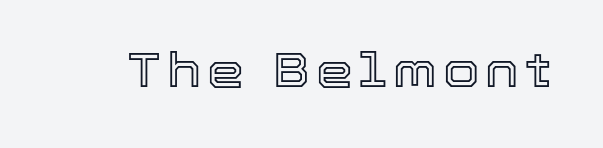
Q: Is the text italic (slanted)? A: No, it is upright.
Q: Is the text underlined? A: No.
Q: Width (condensed, normal, or wide)? A: Normal.
Q: x-height? A: Medium.
Q: Monospaced? A: No.
